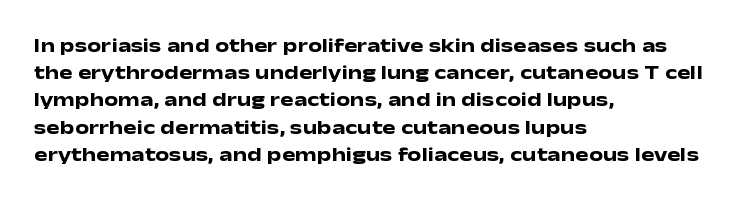
Vertical strokes here are truly vertical. Line spacing here is normal. The rendering anchors every line to the left-hand side. Short note: letters normally spaced. Has an underline been added? It has not. The sample has been set heavy, in full bold.
